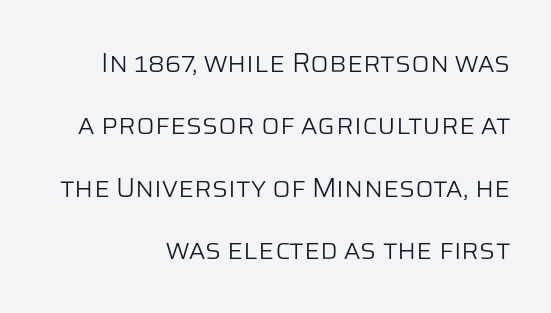
This is not heavy type; no bold has been used. The setting favours the right margin, as signatures and pull-quotes sometimes do. The space beneath each line is pristine and unruled. If you measured baseline to baseline, you'd find a long distance. Each word holds together tightly as a unit, with standard inter-letter gaps.
